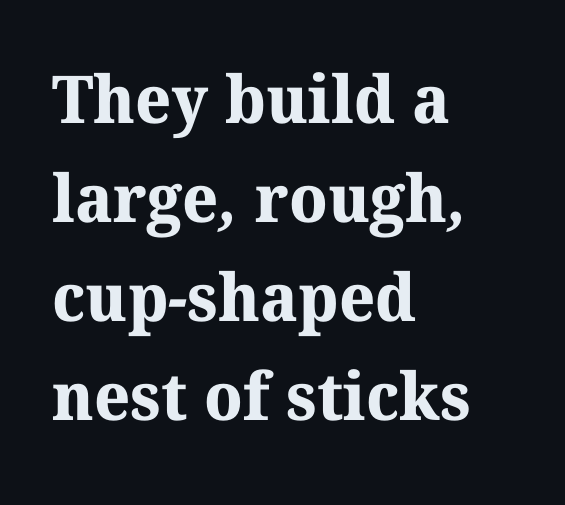
The image shows 66 px bold serif type; set left-aligned, normal line spacing (1.5x), normal letter spacing, not underlined; medium stroke contrast and a medium x-height.
